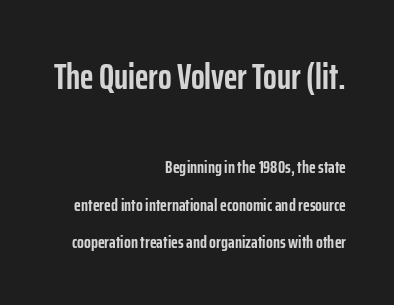
Q: Is the text bold? A: Yes.
Q: Is the text italic (slanted)? A: No, it is upright.
Q: Is the typeface a serif or a sans-serif typeface? A: Sans-serif.
Q: Is the text underlined? A: No.
Q: How is the paragraph aligned? A: Right-aligned.
Q: Is the spacing between letters normal or unusually wide? A: Normal.
Q: Is the spacing between lines tight, normal or loose? A: Loose.
Q: Which block of text is set in a larger size, the first (top) or the second (bottom)? A: The first (top) one.
Q: Width (condensed, normal, or wide)? A: Condensed.
Q: Stroke contrast? A: Low.
Q: x-height? A: Medium.
Q: Monospaced? A: No.
